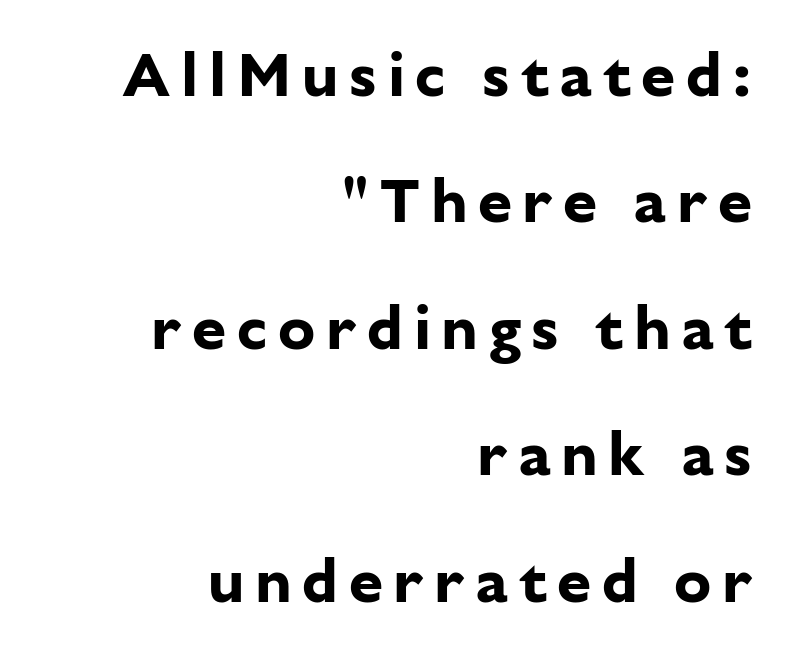
The image shows 62 px bold sans-serif type, upright; set right-aligned, loose line spacing (2.04x), not underlined; low stroke contrast and a medium x-height.
